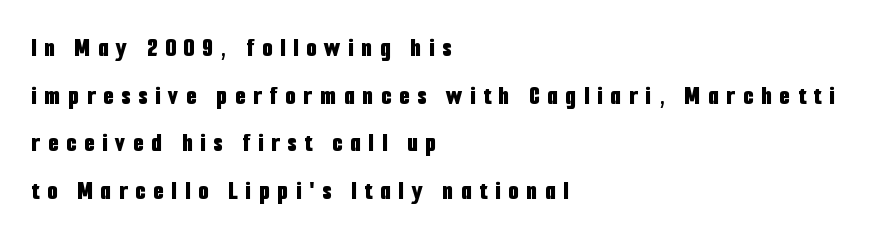
The image shows 27 px bold type, upright; set left-aligned, line spacing 1.76x, unusually wide letter spacing (+0.29 em), not underlined.
